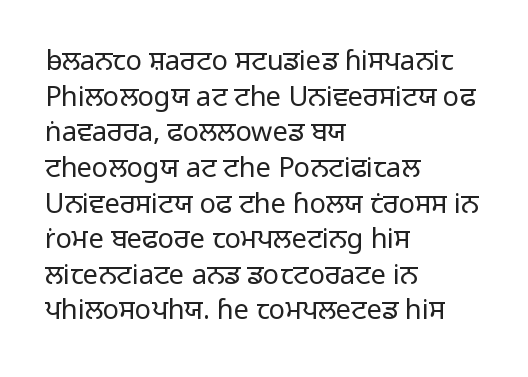
Q: Is the text bold? A: No.
Q: Is the text italic (slanted)? A: No, it is upright.
Q: Is the text underlined? A: No.
Q: How is the paragraph aligned? A: Left-aligned.
Q: Is the spacing between letters normal or unusually wide? A: Normal.
Q: Is the spacing between lines tight, normal or loose? A: Normal.
